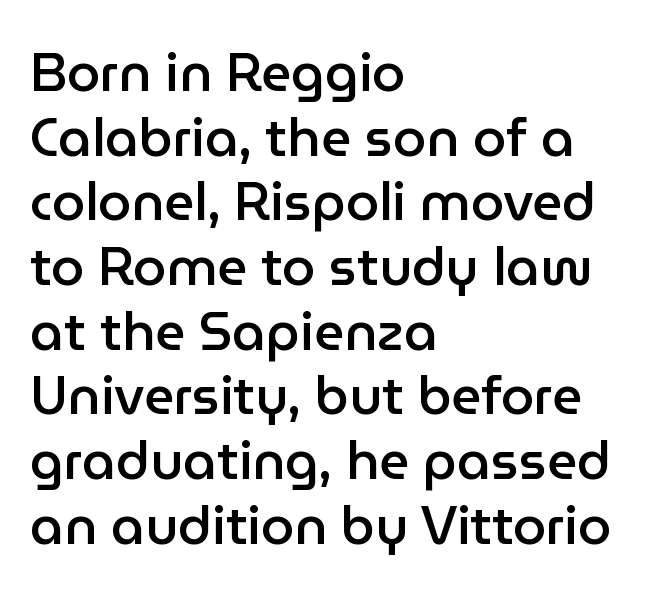
Q: Is the text bold? A: Semi-bold.
Q: Is the text italic (slanted)? A: No, it is upright.
Q: Is the typeface a serif or a sans-serif typeface? A: Sans-serif.
Q: Is the text underlined? A: No.
Q: How is the paragraph aligned? A: Left-aligned.
Q: Is the spacing between letters normal or unusually wide? A: Normal.
Q: Width (condensed, normal, or wide)? A: Normal.
Q: Stroke contrast? A: Low.
Q: x-height? A: Medium.
Q: Monospaced? A: No.
